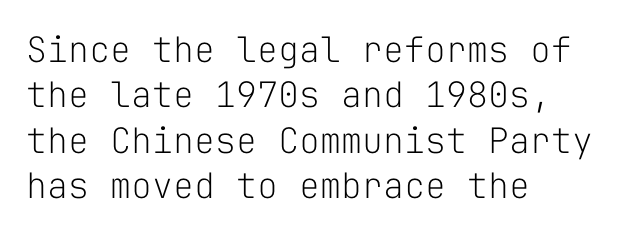
Ascenders rise straight up at ninety degrees. This rendering leaves character spacing at its baseline value. This block has exactly the height ordinary leading produces. The words here are not underlined.
